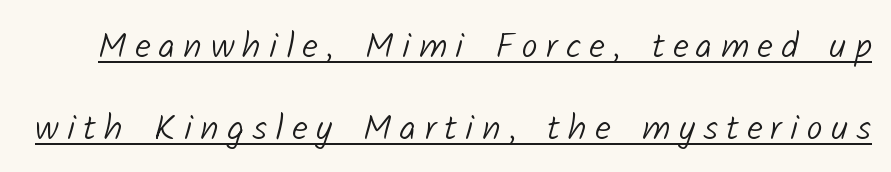
The image shows 36 px light sans-serif type; set loose line spacing (2.28x), unusually wide letter spacing (+0.23 em), underlined; low stroke contrast and a medium x-height.
